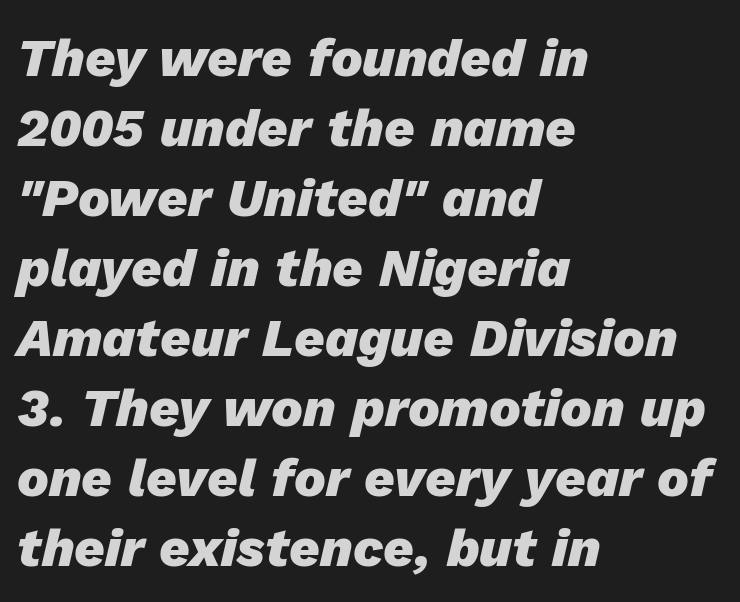
{"italic": "yes", "lean": "right", "slant_degrees": 13, "bold": "yes", "weight": "heavy", "width": "normal", "stroke_contrast": "low", "x_height": "medium", "monospaced": "no", "underline": "no", "align": "left", "line_spacing": "normal", "line_spacing_ratio": 1.32, "letter_spacing": "normal", "letter_spacing_em": 0.0, "glyph_px": 53}
